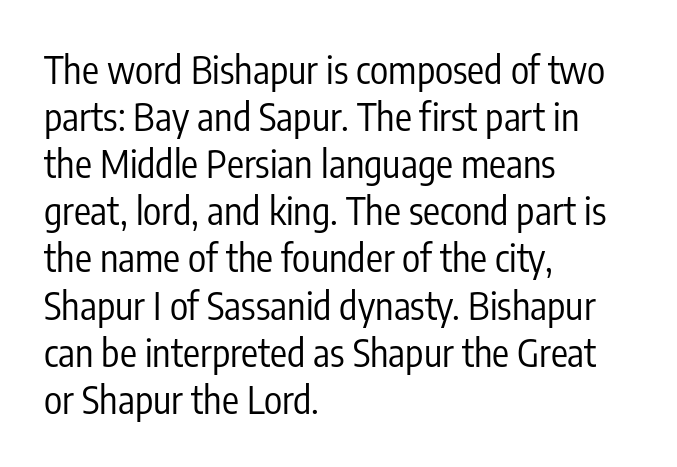
{"serif": "no", "italic": "no", "bold": "no", "weight": "regular", "width": "condensed", "stroke_contrast": "low", "x_height": "medium", "monospaced": "no", "underline": "no", "align": "left", "line_spacing_ratio": 1.24, "letter_spacing": "normal", "letter_spacing_em": 0.0, "glyph_px": 38}
